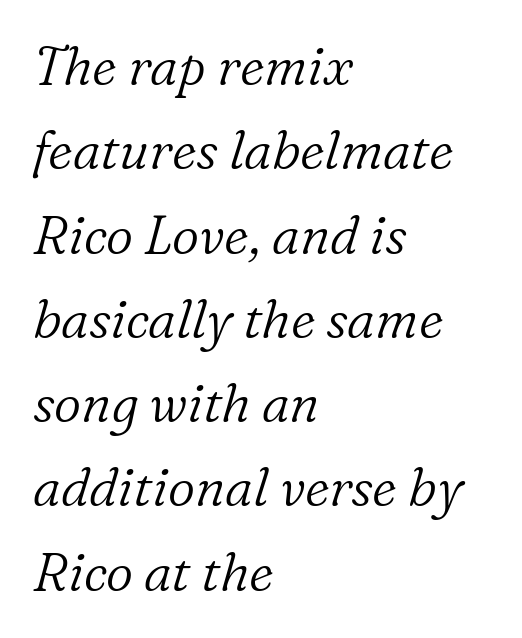
Q: Is the text bold? A: No.
Q: Is the text italic (slanted)? A: Yes, it leans right by about 16 degrees.
Q: Is the typeface a serif or a sans-serif typeface? A: Serif.
Q: Is the text underlined? A: No.
Q: How is the paragraph aligned? A: Left-aligned.
Q: Is the spacing between letters normal or unusually wide? A: Normal.
Q: Is the spacing between lines tight, normal or loose? A: Normal.
Q: Width (condensed, normal, or wide)? A: Normal.
Q: Stroke contrast? A: Low.
Q: x-height? A: Medium.
Q: Monospaced? A: No.
